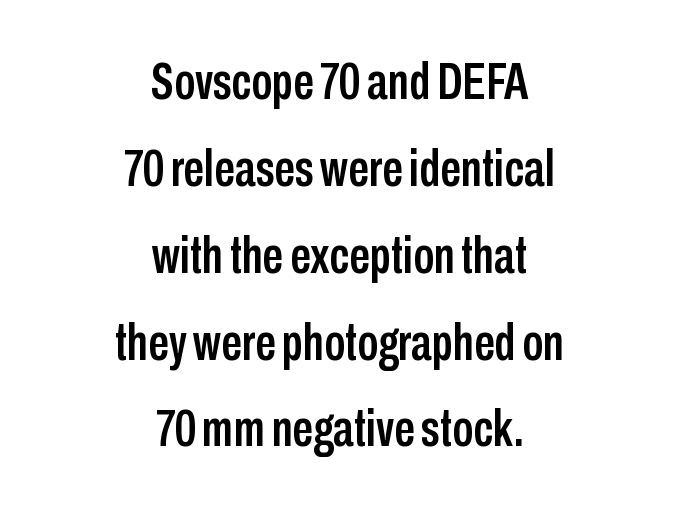
{"serif": "no", "italic": "no", "width": "condensed", "stroke_contrast": "low", "x_height": "medium", "monospaced": "no", "underline": "no", "align": "center", "line_spacing": "normal", "line_spacing_ratio": 1.67, "letter_spacing": "normal", "letter_spacing_em": 0.0, "glyph_px": 52}
